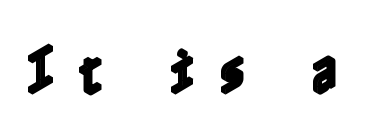
Q: Is the text italic (slanted)? A: No, it is upright.
Q: Is the text underlined? A: No.
Q: Is the spacing between letters normal or unusually wide? A: Unusually wide.
Q: Width (condensed, normal, or wide)? A: Condensed.
Q: x-height? A: Medium.
